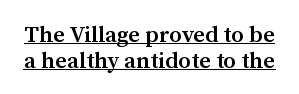
Q: Is the text bold? A: Semi-bold.
Q: Is the text italic (slanted)? A: No, it is upright.
Q: Is the text underlined? A: Yes.
Q: Is the spacing between letters normal or unusually wide? A: Normal.
Q: Is the spacing between lines tight, normal or loose? A: Tight.
